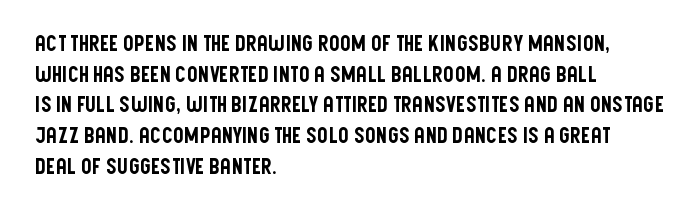
{"italic": "no", "underline": "no", "align": "left", "line_spacing": "normal", "line_spacing_ratio": 1.46, "letter_spacing": "normal", "letter_spacing_em": 0.0, "glyph_px": 21}
